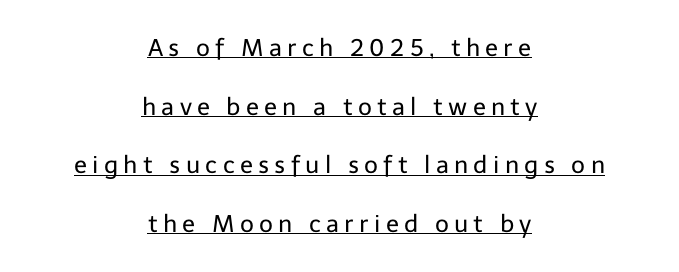
Q: Is the text bold? A: No.
Q: Is the text italic (slanted)? A: No, it is upright.
Q: Is the text underlined? A: Yes.
Q: How is the paragraph aligned? A: Centered.
Q: Is the spacing between letters normal or unusually wide? A: Unusually wide.
Q: Is the spacing between lines tight, normal or loose? A: Loose.
